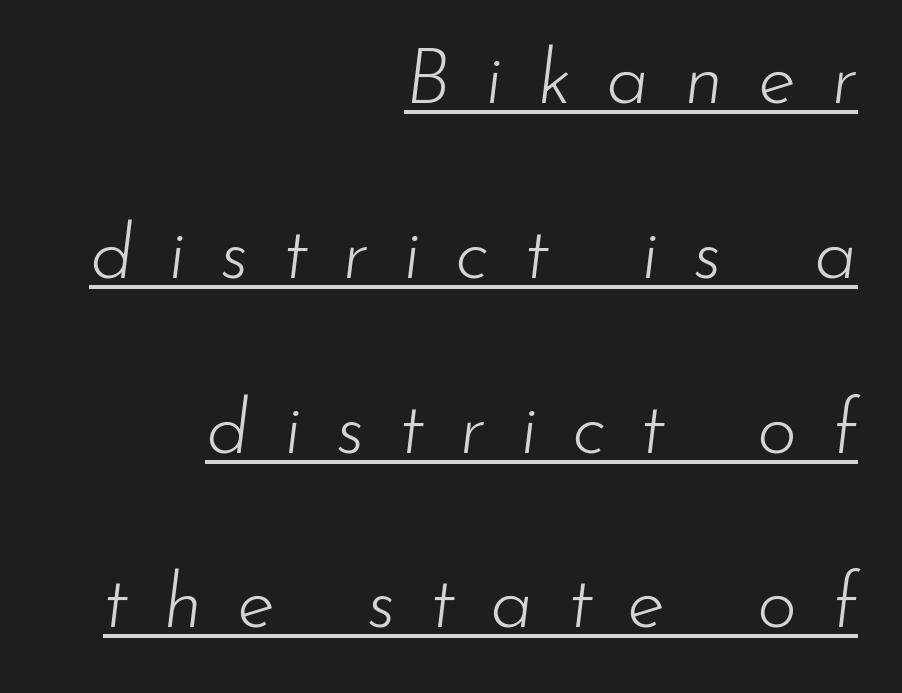
The letterforms stand isolated, each surrounded by extra space. Which margin do the lines hug? The right one — the left edge is uneven. Think of a printed novel: that variable character pitch is what you see here. Looks like someone drew a line under every word here.
